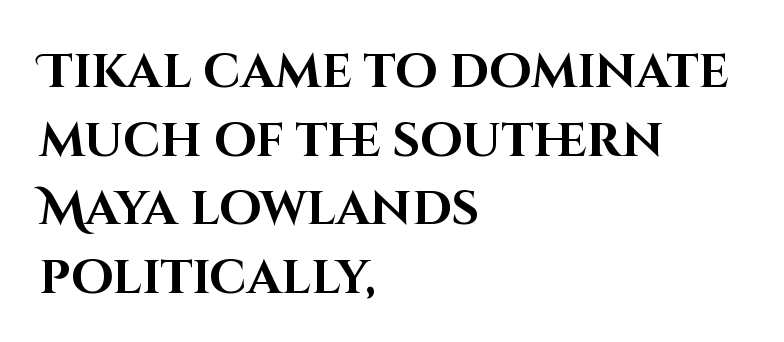
{"serif": "no", "italic": "no", "bold": "yes", "weight": "bold", "width": "normal", "stroke_contrast": "high", "x_height": "large", "monospaced": "no", "underline": "no", "align": "left", "line_spacing": "normal", "line_spacing_ratio": 1.43, "letter_spacing": "normal", "letter_spacing_em": 0.0, "glyph_px": 48}
